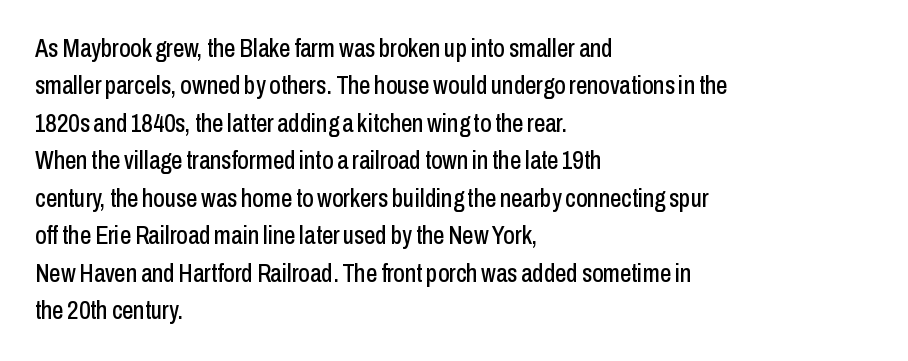
Q: Is the text italic (slanted)? A: No, it is upright.
Q: Is the text underlined? A: No.
Q: How is the paragraph aligned? A: Left-aligned.
Q: Is the spacing between letters normal or unusually wide? A: Normal.
Q: Is the spacing between lines tight, normal or loose? A: Normal.
